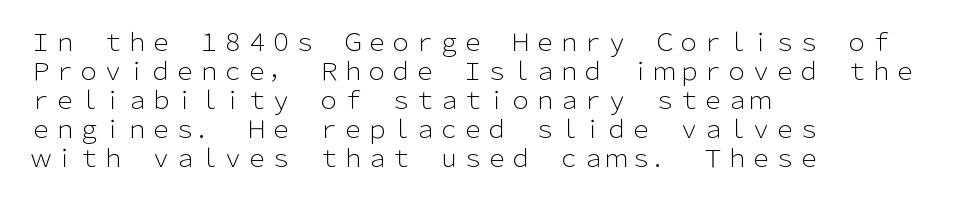
The image shows 24 px text type, upright; set left-aligned, line spacing 1.21x, normal letter spacing, not underlined.
